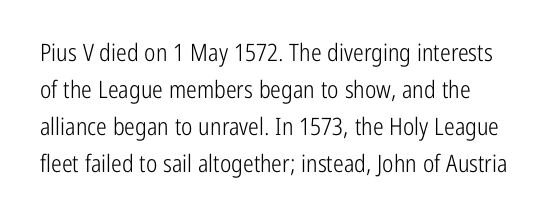
Q: Is the text bold? A: No.
Q: Is the text italic (slanted)? A: No, it is upright.
Q: Is the text underlined? A: No.
Q: Is the spacing between letters normal or unusually wide? A: Normal.
Q: Is the spacing between lines tight, normal or loose? A: Normal.
